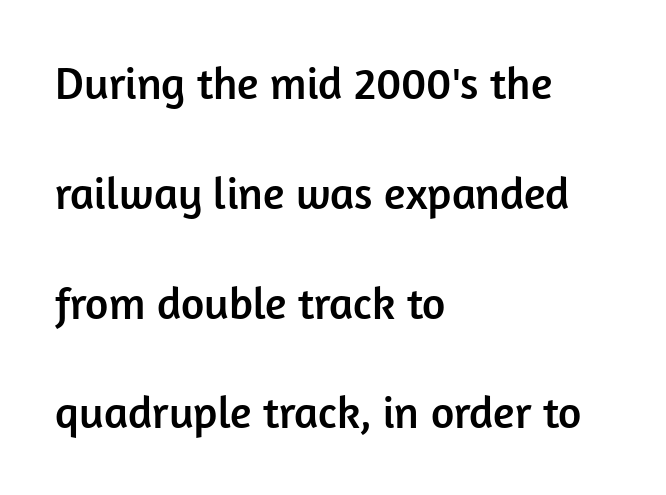
Words float on clear page, feet unadorned. Tall strokes in this sample are plumb rather than angled. Reading down the block, your eye returns to a fixed left position each line. A sans-serif font was chosen for this passage.
